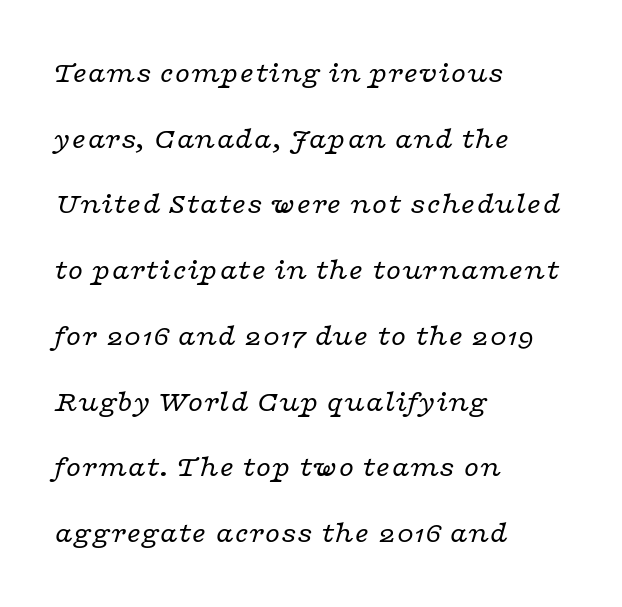
In terms of posture, this sample is oblique. Unmarked baselines from the first word to the last. The weight would be labelled regular, book, light, or lighter still. Do the characters align in a grid? No, the font is proportional. These lines keep a tight, regular rhythm from letter to letter. How would I describe the line gaps? Wide and relaxed.
